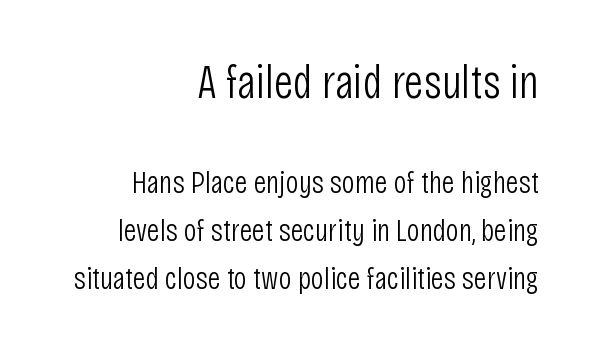
The image shows 48 px light, condensed sans-serif type, upright; set right-aligned, normal line spacing (1.5x), normal letter spacing, not underlined; the first (top) block is 1.5x larger; low stroke contrast and a large x-height.
